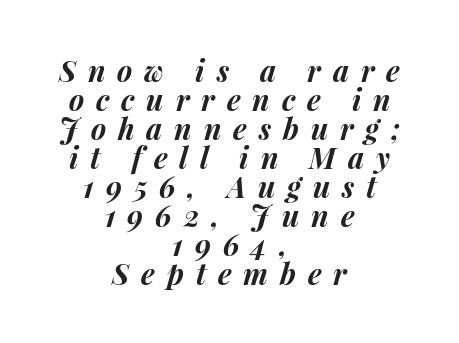
The image shows 29 px bold type, italic (leaning right); set centered, tight line spacing (1.0x), unusually wide letter spacing (+0.41 em), not underlined; medium stroke contrast and a medium x-height.
